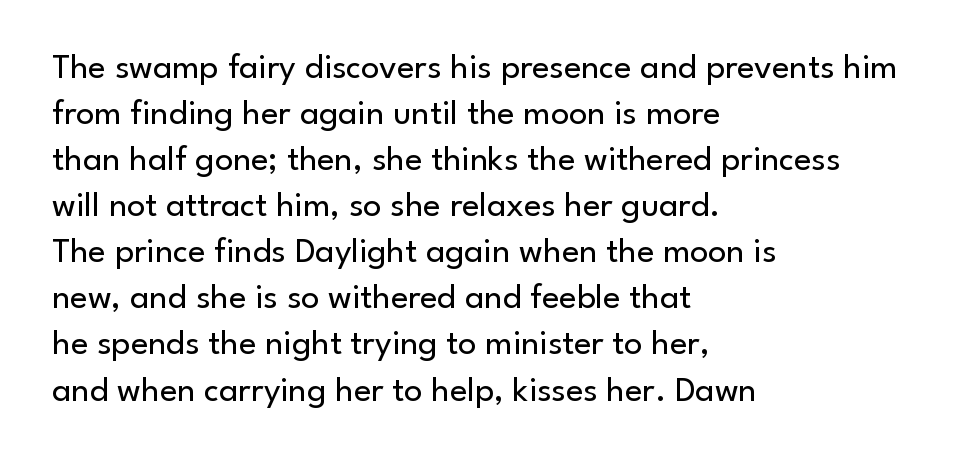
Q: Is the text bold? A: No.
Q: Is the text italic (slanted)? A: No, it is upright.
Q: Is the typeface a serif or a sans-serif typeface? A: Sans-serif.
Q: Is the text underlined? A: No.
Q: How is the paragraph aligned? A: Left-aligned.
Q: Is the spacing between letters normal or unusually wide? A: Normal.
Q: Is the spacing between lines tight, normal or loose? A: Normal.
Q: Width (condensed, normal, or wide)? A: Normal.
Q: Stroke contrast? A: Low.
Q: x-height? A: Small.
Q: Monospaced? A: No.
